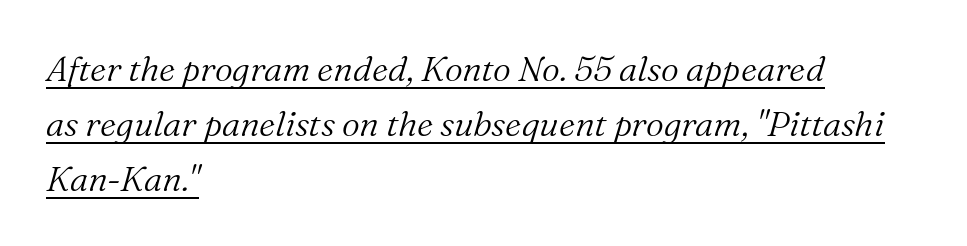
Think standard paragraph weight, or any step lighter than that. This is oblique type, the kind used for emphasis or titles. The face used here is proportionally spaced, like ordinary book or web type. The passage shown is typeset with a serif family. Is there an underline? Yes — a line sits under the letters. Standard letterfit; no display-style spreading of the glyphs.
